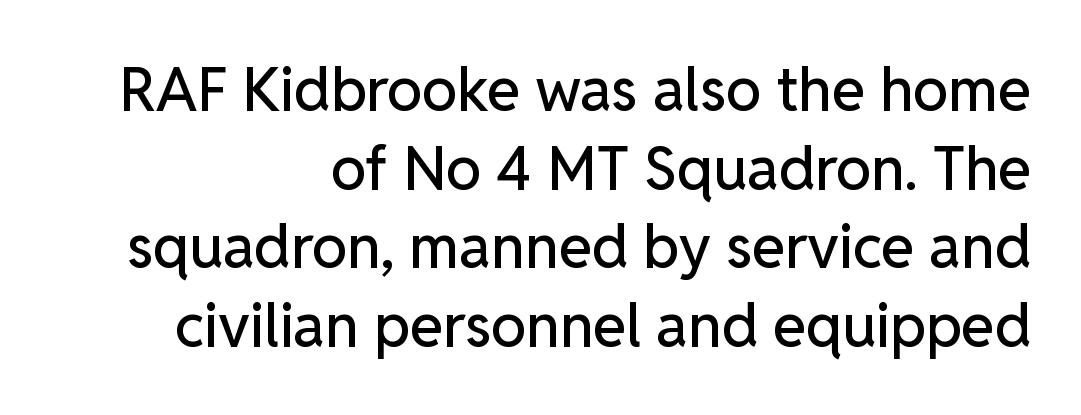
{"serif": "no", "italic": "no", "width": "normal", "stroke_contrast": "low", "x_height": "medium", "monospaced": "no", "underline": "no", "align": "right", "line_spacing": "normal", "line_spacing_ratio": 1.31, "letter_spacing": "normal", "letter_spacing_em": 0.0, "glyph_px": 60}
